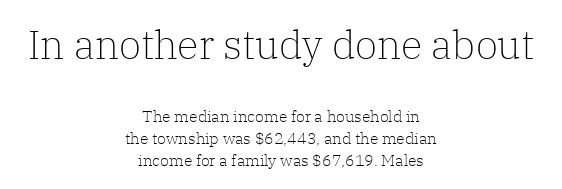
The image shows 40 px light serif type, upright; set centered, normal line spacing (1.37x), normal letter spacing, not underlined; the first (top) block is 2.5x larger; low stroke contrast and a medium x-height.
